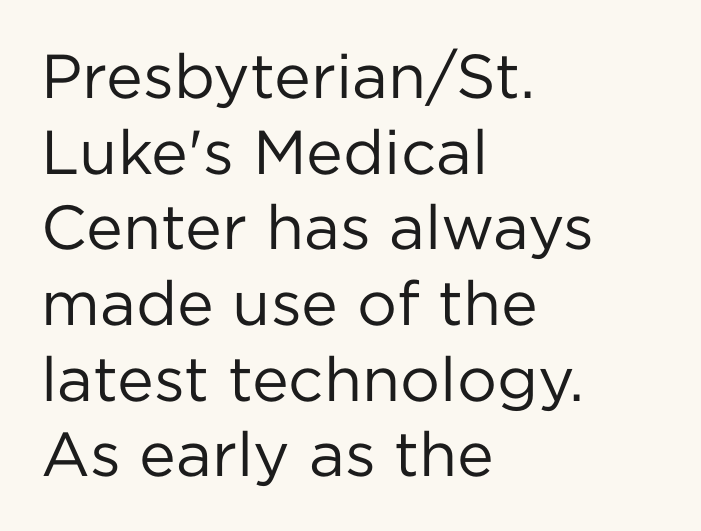
The baseline area is clear. Inter-character spacing is left at the font's built-in metrics. Stroke mass is kept to a normal reading level or below. Notice how the stems are strictly vertical — no italics here.
